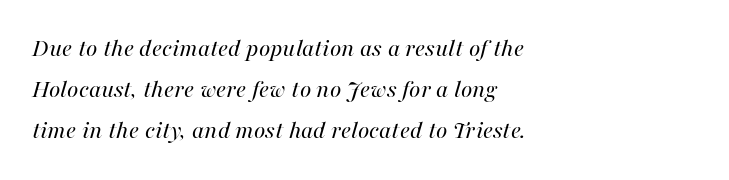
Q: Is the text bold? A: No.
Q: Is the text italic (slanted)? A: Yes, it leans right by about 16 degrees.
Q: Is the text underlined? A: No.
Q: How is the paragraph aligned? A: Left-aligned.
Q: Is the spacing between letters normal or unusually wide? A: Normal.
Q: Is the spacing between lines tight, normal or loose? A: Normal.
